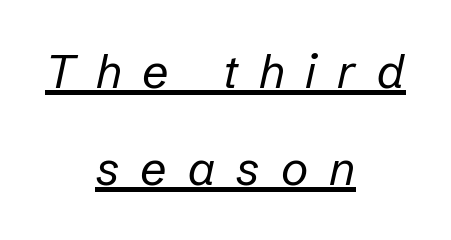
The image shows 47 px regular-weight type, italic (leaning right); set centered, loose line spacing (2.06x), unusually wide letter spacing (+0.45 em), underlined; low stroke contrast and a medium x-height.
